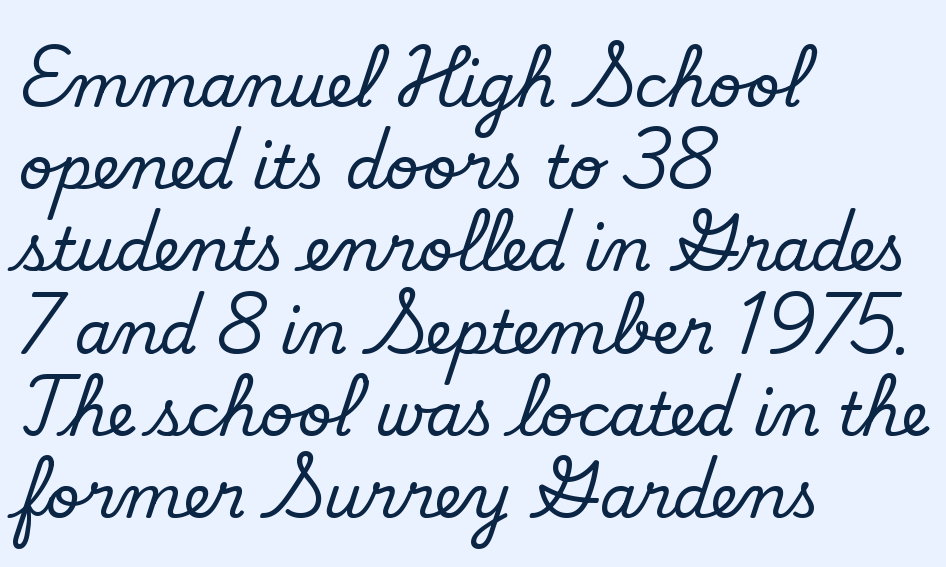
Q: Is the text bold? A: No.
Q: Is the typeface a serif or a sans-serif typeface? A: Sans-serif.
Q: Is the text underlined? A: No.
Q: How is the paragraph aligned? A: Left-aligned.
Q: Is the spacing between letters normal or unusually wide? A: Normal.
Q: Is the spacing between lines tight, normal or loose? A: Normal.
Q: Width (condensed, normal, or wide)? A: Normal.
Q: Stroke contrast? A: Low.
Q: x-height? A: Small.
Q: Monospaced? A: No.
